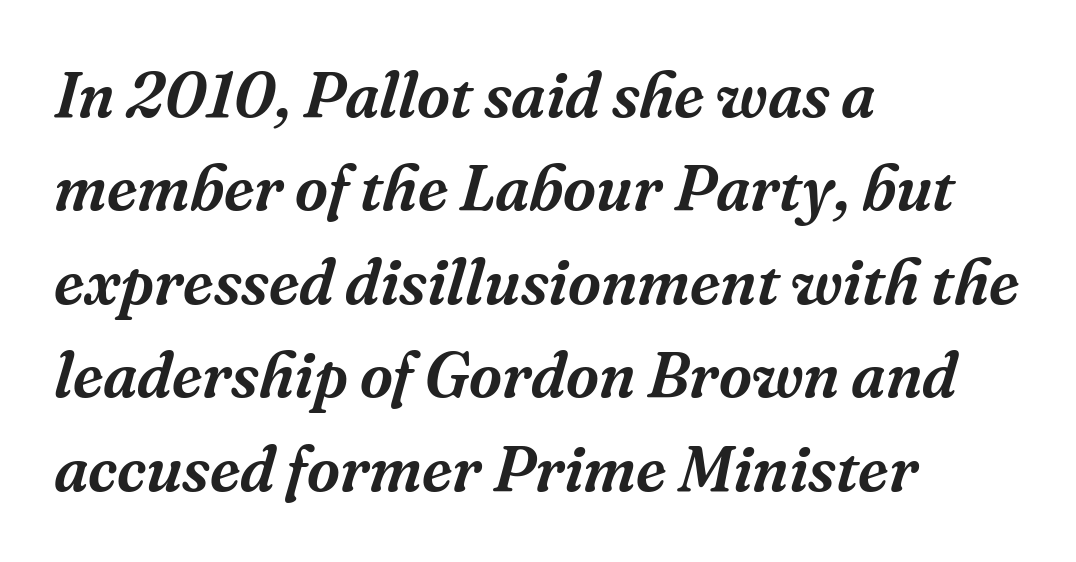
Q: Is the text italic (slanted)? A: Yes, it leans right by about 16 degrees.
Q: Is the typeface a serif or a sans-serif typeface? A: Serif.
Q: Is the text underlined? A: No.
Q: How is the paragraph aligned? A: Left-aligned.
Q: Is the spacing between letters normal or unusually wide? A: Normal.
Q: Is the spacing between lines tight, normal or loose? A: Normal.
Q: Width (condensed, normal, or wide)? A: Normal.
Q: Stroke contrast? A: Medium.
Q: x-height? A: Medium.
Q: Monospaced? A: No.
